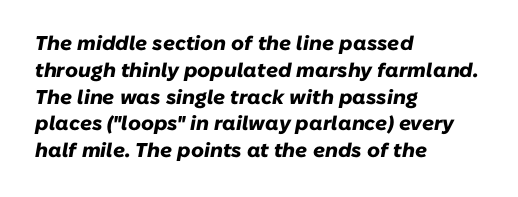
{"italic": "yes", "lean": "right", "slant_degrees": 10, "bold": "yes", "underline": "no", "align": "left", "line_spacing": "normal", "line_spacing_ratio": 1.34, "letter_spacing": "normal", "letter_spacing_em": 0.0, "glyph_px": 20}
